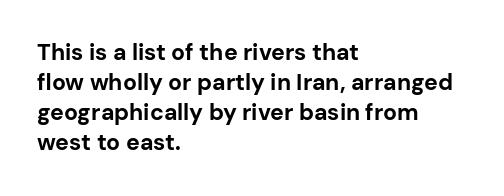
{"italic": "no", "bold": "yes", "underline": "no", "align": "left", "line_spacing": "normal", "line_spacing_ratio": 1.31, "letter_spacing": "normal", "letter_spacing_em": 0.0, "glyph_px": 23}
